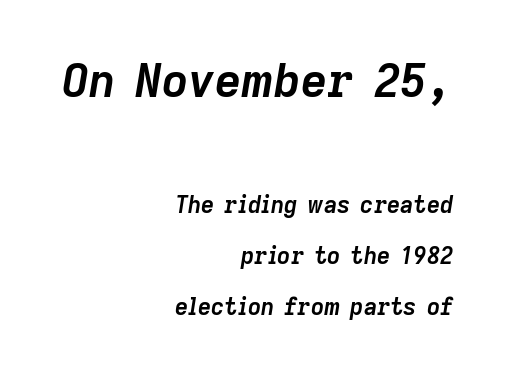
The image shows 46 px semibold type, italic (leaning right); set right-aligned, loose line spacing (2.21x), normal letter spacing, not underlined; the first (top) block is 2.0x larger; low stroke contrast and a medium x-height.
